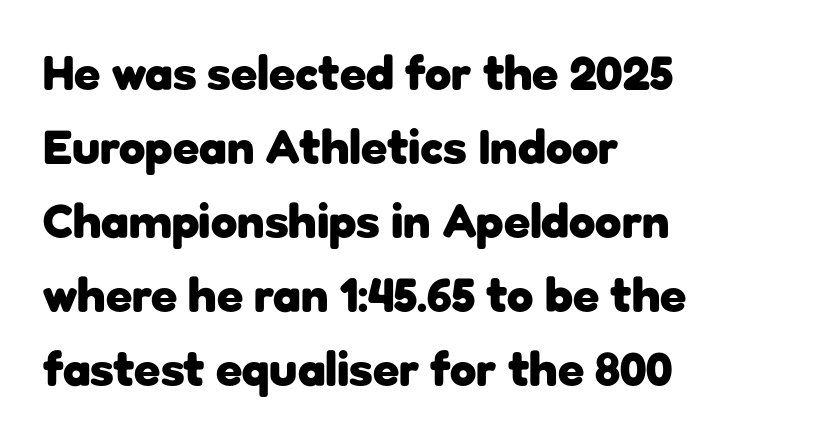
The image shows 48 px heavy sans-serif type, upright; set left-aligned, normal line spacing (1.54x), normal letter spacing, not underlined; low stroke contrast and a medium x-height.
